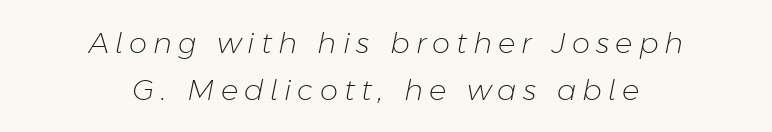
The image shows 29 px light type, italic (leaning right); set centered, normal line spacing (1.61x), unusually wide letter spacing (+0.21 em), not underlined; low stroke contrast and a medium x-height.
